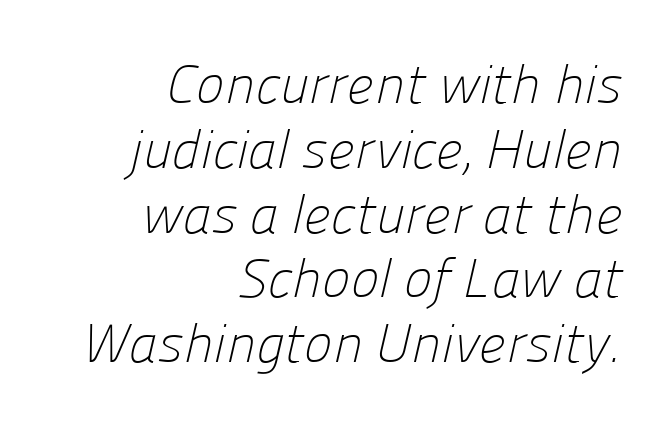
{"serif": "no", "bold": "no", "weight": "light", "width": "normal", "stroke_contrast": "low", "x_height": "medium", "monospaced": "no", "underline": "no", "align": "right", "line_spacing_ratio": 1.2, "letter_spacing": "normal", "letter_spacing_em": 0.0, "glyph_px": 54}
